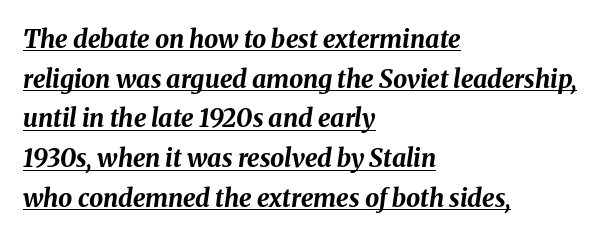
Q: Is the text bold? A: Yes.
Q: Is the text italic (slanted)? A: Yes, it leans right by about 8 degrees.
Q: Is the text underlined? A: Yes.
Q: How is the paragraph aligned? A: Left-aligned.
Q: Is the spacing between letters normal or unusually wide? A: Normal.
Q: Is the spacing between lines tight, normal or loose? A: Normal.
